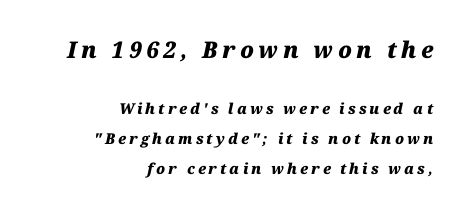
Two sizes are in play, and the larger belongs to the first block. This sample uses expanded letter spacing, leaving extra air between glyphs. The passage shown is not underscored anywhere. Thick stems and heavy bowls — unmistakably bold. The block of text is sparse from top to bottom, with ample space between rows.
